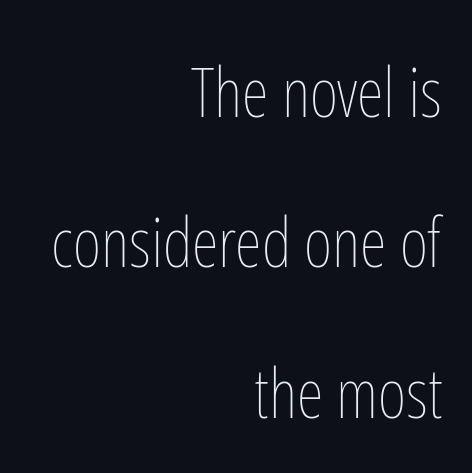
Q: Is the text bold? A: No.
Q: Is the text italic (slanted)? A: No, it is upright.
Q: Is the text underlined? A: No.
Q: How is the paragraph aligned? A: Right-aligned.
Q: Is the spacing between letters normal or unusually wide? A: Normal.
Q: Is the spacing between lines tight, normal or loose? A: Loose.
Q: Width (condensed, normal, or wide)? A: Condensed.
Q: Stroke contrast? A: Low.
Q: x-height? A: Medium.
Q: Monospaced? A: No.
